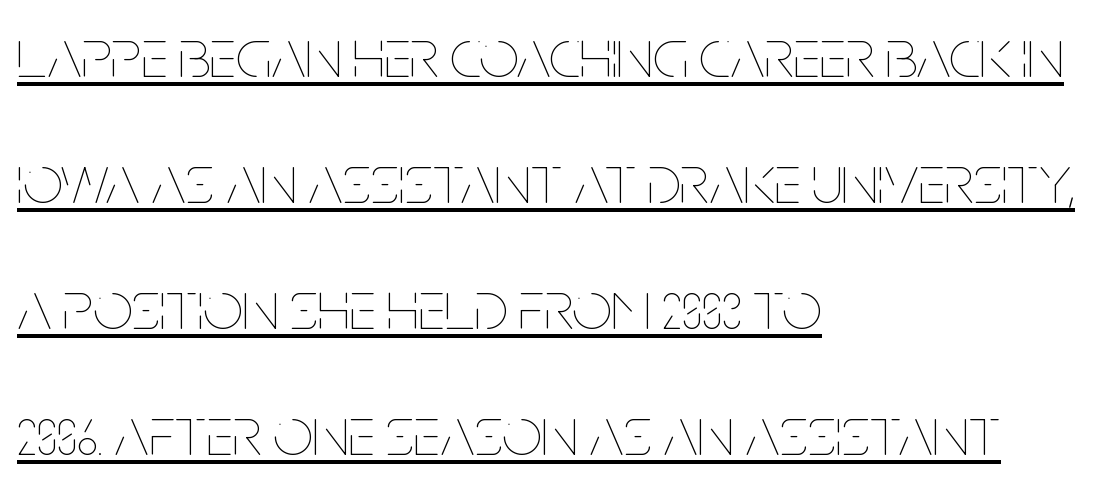
Looks like someone drew a line under every word here. A typesetter would call this proportional, since set widths differ per character. Upright lettering throughout. Alignment: flush left.
